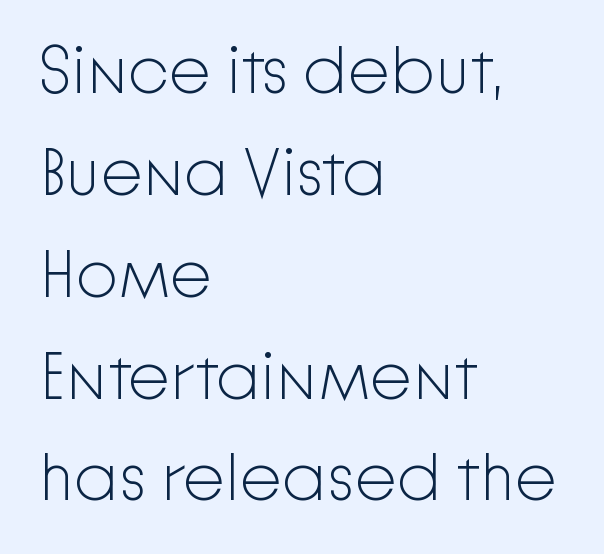
Q: Is the text bold? A: No.
Q: Is the text italic (slanted)? A: No, it is upright.
Q: Is the typeface a serif or a sans-serif typeface? A: Sans-serif.
Q: Is the text underlined? A: No.
Q: How is the paragraph aligned? A: Left-aligned.
Q: Is the spacing between letters normal or unusually wide? A: Normal.
Q: Is the spacing between lines tight, normal or loose? A: Normal.
Q: Width (condensed, normal, or wide)? A: Normal.
Q: Stroke contrast? A: Low.
Q: x-height? A: Medium.
Q: Monospaced? A: No.
